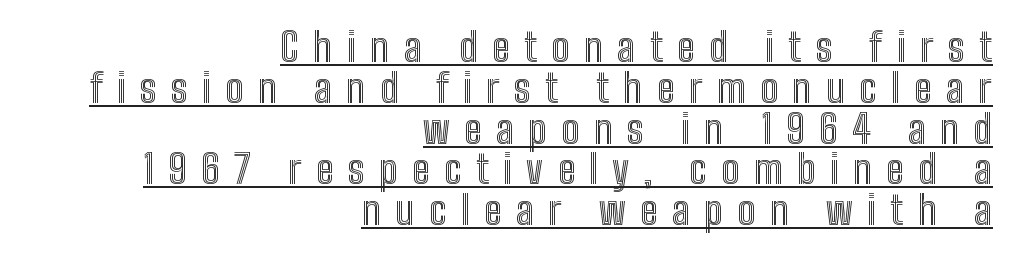
Is there an underline? Yes — a line sits under the letters. Compared with a flush-left layout, this one pins lines to the opposite, right side. Very little white space separates one row of letters from the next. Look at the tracking — it's clearly loosened, letters drifting apart. Characters remain perfectly vertical along every line. The rendering uses natural spacing where letterforms have individual widths.
